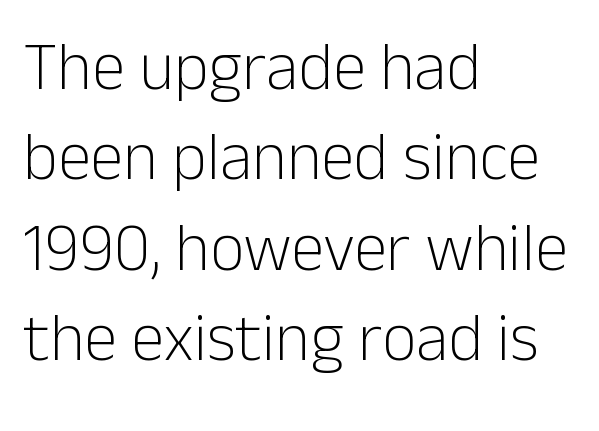
{"serif": "no", "italic": "no", "bold": "no", "weight": "light", "width": "normal", "stroke_contrast": "low", "x_height": "medium", "monospaced": "no", "underline": "no", "align": "left", "line_spacing": "normal", "line_spacing_ratio": 1.35, "letter_spacing": "normal", "letter_spacing_em": 0.0, "glyph_px": 67}
